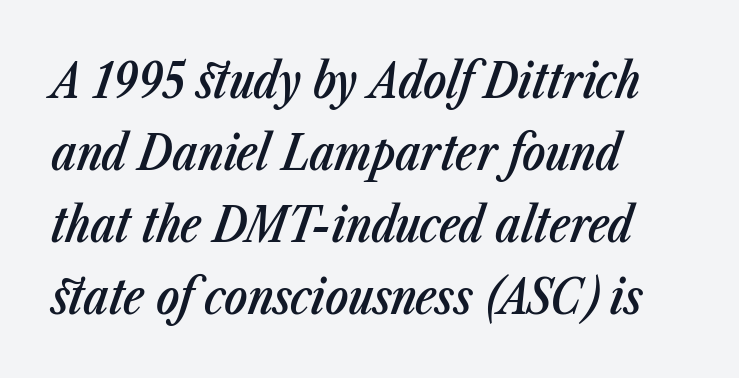
Q: Is the text bold? A: Semi-bold.
Q: Is the text italic (slanted)? A: Yes, it leans right by about 23 degrees.
Q: Is the text underlined? A: No.
Q: How is the paragraph aligned? A: Left-aligned.
Q: Is the spacing between letters normal or unusually wide? A: Normal.
Q: Is the spacing between lines tight, normal or loose? A: Normal.
Q: Width (condensed, normal, or wide)? A: Condensed.
Q: Stroke contrast? A: Low.
Q: x-height? A: Medium.
Q: Monospaced? A: No.
